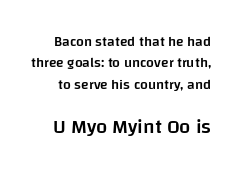
{"italic": "no", "bold": "semi", "underline": "no", "line_spacing": "normal", "line_spacing_ratio": 1.52, "letter_spacing": "normal", "letter_spacing_em": 0.0, "larger_block": "second", "size_ratio": 1.43, "glyph_px": 20}
